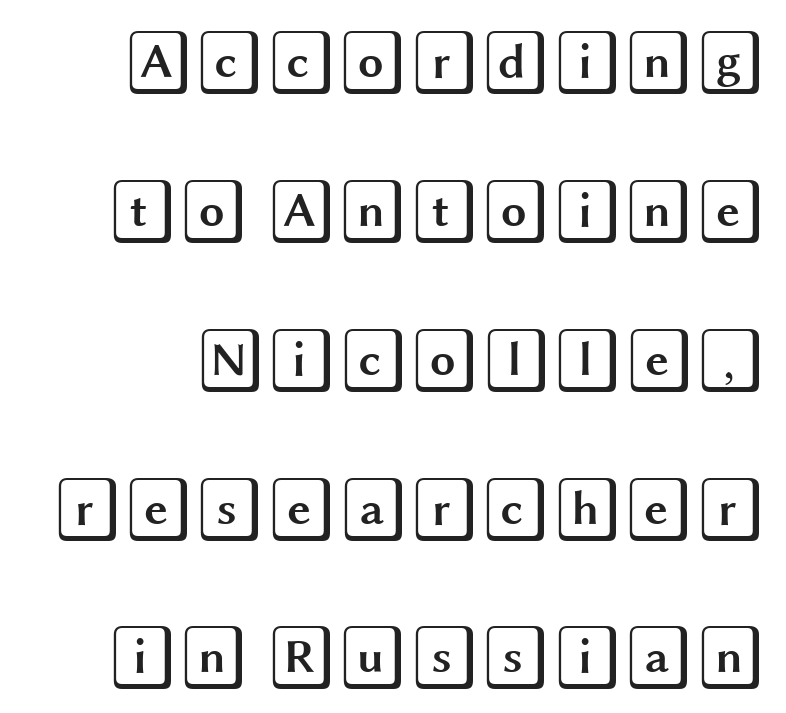
Q: Is the text italic (slanted)? A: No, it is upright.
Q: Is the text underlined? A: No.
Q: Is the spacing between letters normal or unusually wide? A: Normal.
Q: Is the spacing between lines tight, normal or loose? A: Loose.
Q: Width (condensed, normal, or wide)? A: Wide.
Q: x-height? A: Large.
